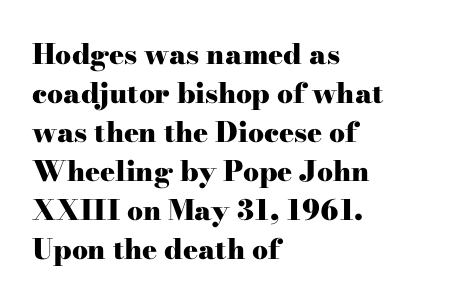
Words appear dense and cohesive because spacing is normal. The glyphs are unaccompanied by any horizontal stroke below them. The face used here has the dense, thick strokes of a bold. In CSS terms this would be text-align: left. Type style note: has serifs. Characters remain perfectly vertical along every line.
